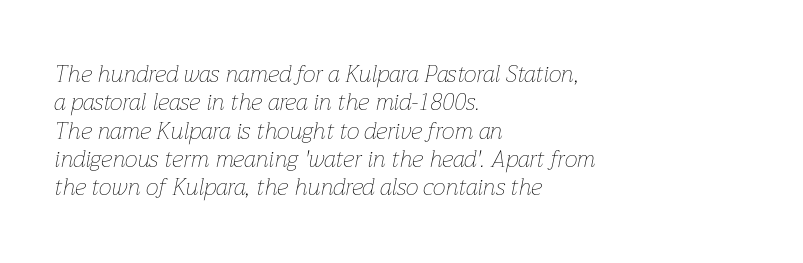
{"italic": "yes", "lean": "right", "slant_degrees": 12, "bold": "no", "underline": "no", "align": "left", "line_spacing_ratio": 1.23, "letter_spacing": "normal", "letter_spacing_em": 0.0, "glyph_px": 23}
